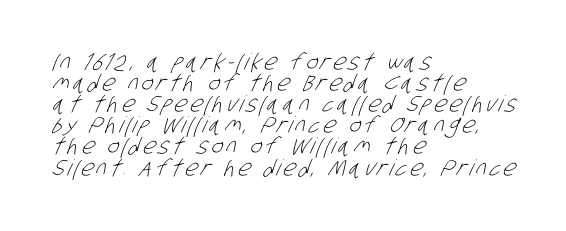
Leftover space on each line is placed entirely after the last word. Clear beneath every line of the passage. A light-to-regular cut is what we see here. Closely set lines give the paragraph a compact silhouette.
